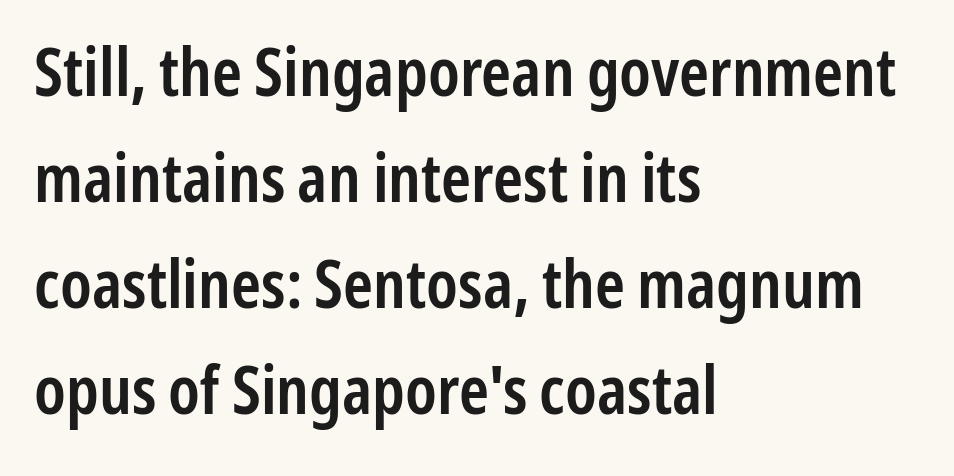
The image shows 67 px semibold, condensed sans-serif type, upright; set left-aligned, normal line spacing (1.58x), normal letter spacing, not underlined; low stroke contrast and a medium x-height.
